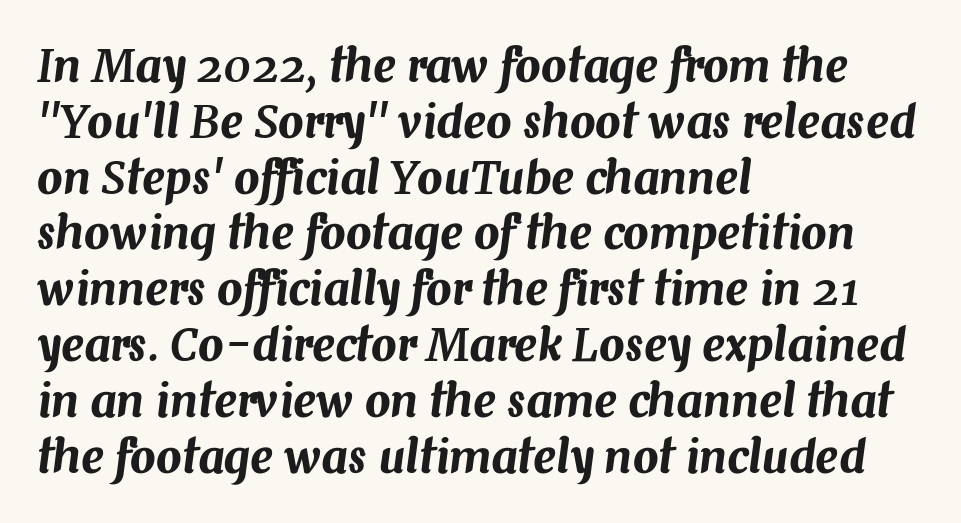
The image shows 45 px text type, italic (leaning right); set left-aligned, line spacing 1.24x, normal letter spacing, not underlined; medium stroke contrast and a medium x-height.
